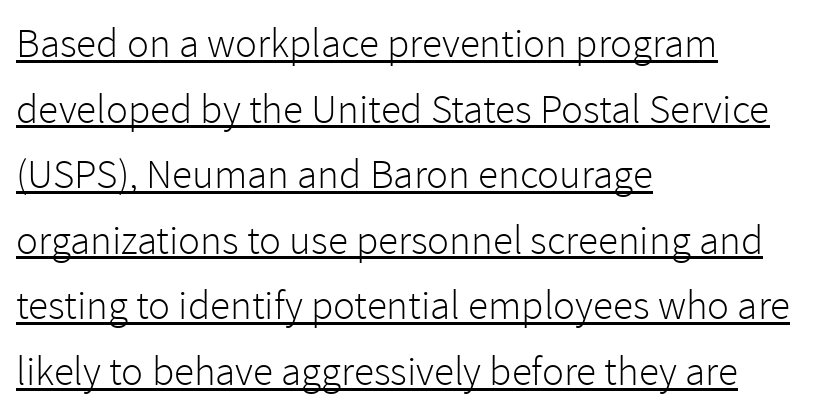
The image shows 41 px light sans-serif type, upright; set left-aligned, normal line spacing (1.6x), normal letter spacing, underlined; a medium x-height.
